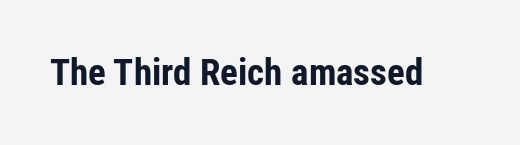
The image shows 37 px bold, condensed sans-serif type, upright; set normal letter spacing, not underlined; low stroke contrast and a medium x-height.
